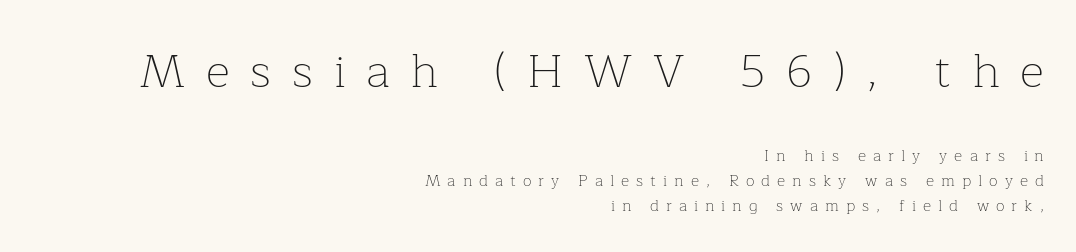
Q: Is the text bold? A: No.
Q: Is the text italic (slanted)? A: No, it is upright.
Q: Is the typeface a serif or a sans-serif typeface? A: Serif.
Q: Is the text underlined? A: No.
Q: How is the paragraph aligned? A: Right-aligned.
Q: Is the spacing between letters normal or unusually wide? A: Unusually wide.
Q: Is the spacing between lines tight, normal or loose? A: Normal.
Q: Which block of text is set in a larger size, the first (top) or the second (bottom)? A: The first (top) one.
Q: Width (condensed, normal, or wide)? A: Normal.
Q: Stroke contrast? A: Low.
Q: x-height? A: Medium.
Q: Monospaced? A: No.
